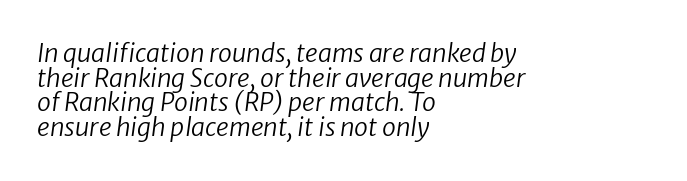
Q: Is the text bold? A: No.
Q: Is the text italic (slanted)? A: Yes, it leans right by about 8 degrees.
Q: Is the text underlined? A: No.
Q: How is the paragraph aligned? A: Left-aligned.
Q: Is the spacing between letters normal or unusually wide? A: Normal.
Q: Is the spacing between lines tight, normal or loose? A: Tight.
